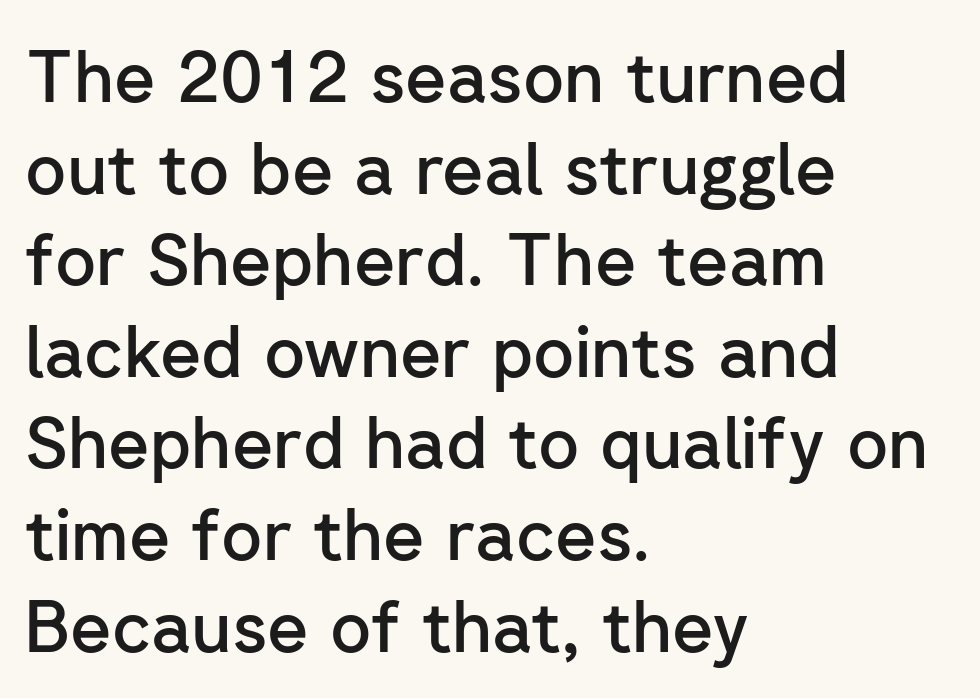
{"serif": "no", "italic": "no", "bold": "semi", "weight": "semibold", "width": "normal", "stroke_contrast": "low", "x_height": "medium", "monospaced": "no", "underline": "no", "align": "left", "line_spacing": "normal", "line_spacing_ratio": 1.29, "letter_spacing": "normal", "letter_spacing_em": 0.0, "glyph_px": 71}
